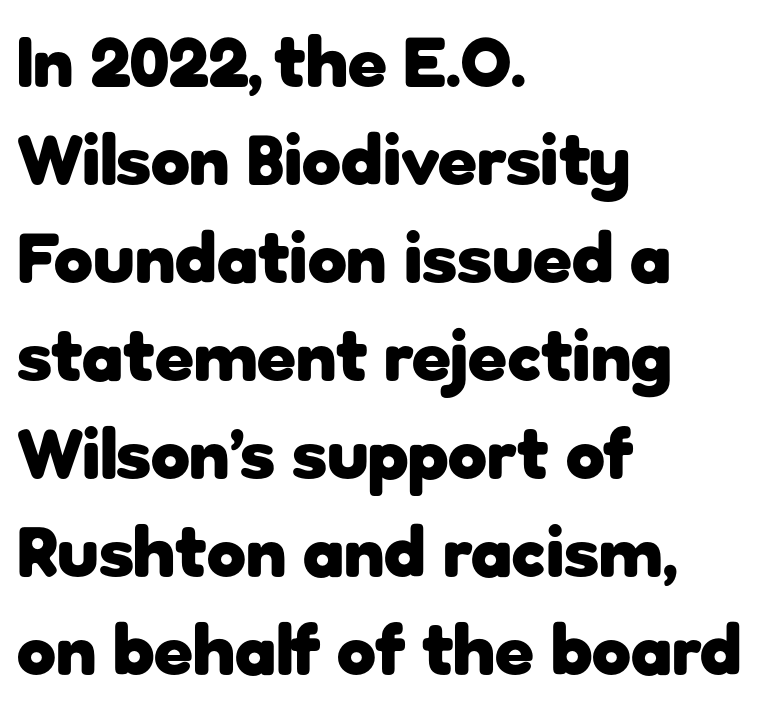
{"serif": "no", "italic": "no", "bold": "yes", "weight": "heavy", "width": "normal", "stroke_contrast": "low", "x_height": "medium", "monospaced": "no", "underline": "no", "align": "left", "line_spacing": "normal", "line_spacing_ratio": 1.38, "letter_spacing": "normal", "letter_spacing_em": 0.0, "glyph_px": 71}
